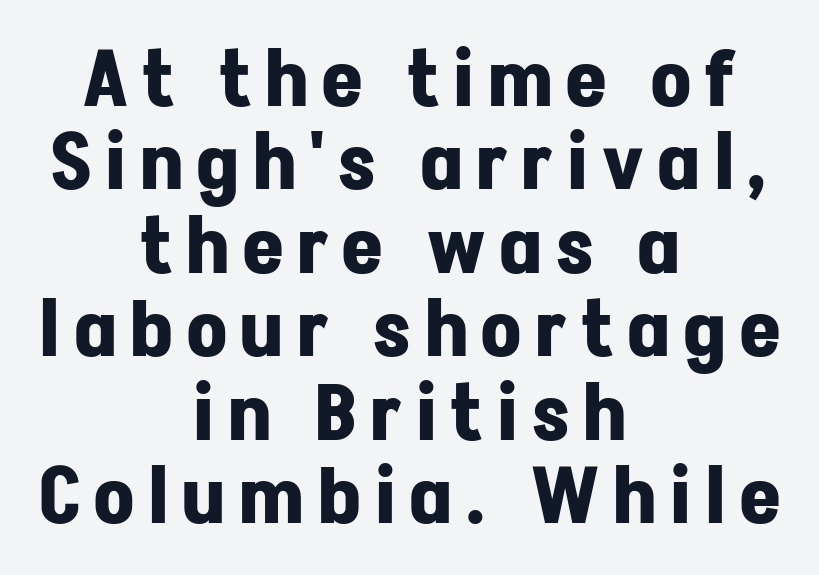
The image shows 78 px bold sans-serif type, upright; set centered, tight line spacing (1.07x), not underlined; low stroke contrast and a medium x-height.
